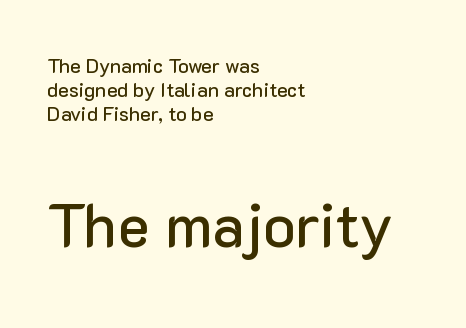
{"serif": "no", "italic": "no", "width": "normal", "stroke_contrast": "low", "x_height": "medium", "monospaced": "no", "underline": "no", "align": "left", "line_spacing_ratio": 1.21, "letter_spacing": "normal", "letter_spacing_em": 0.0, "larger_block": "second", "size_ratio": 3.05, "glyph_px": 61}
